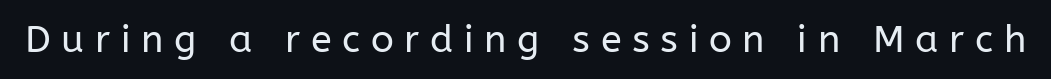
Q: Is the text bold? A: No.
Q: Is the text italic (slanted)? A: No, it is upright.
Q: Is the typeface a serif or a sans-serif typeface? A: Sans-serif.
Q: Is the text underlined? A: No.
Q: Is the spacing between letters normal or unusually wide? A: Unusually wide.
Q: Width (condensed, normal, or wide)? A: Normal.
Q: Stroke contrast? A: Low.
Q: x-height? A: Medium.
Q: Monospaced? A: No.
